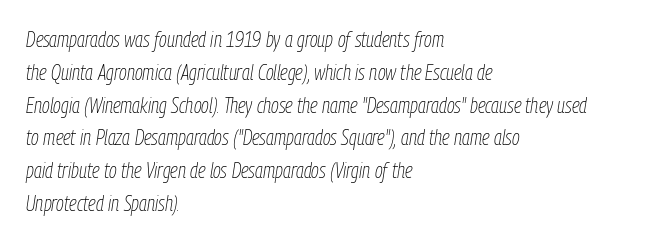
Line starts are locked; line ends wander. Default kerning and tracking; the words read as compact shapes. One glance says typical: line gaps are just what's usual. A typesetter would mark this as italic.
